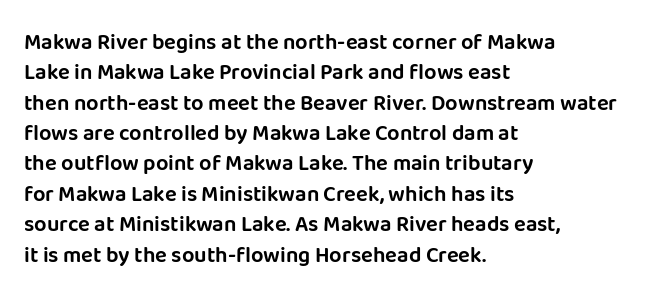
{"italic": "no", "underline": "no", "align": "left", "line_spacing": "normal", "line_spacing_ratio": 1.38, "letter_spacing": "normal", "letter_spacing_em": 0.0, "glyph_px": 22}
